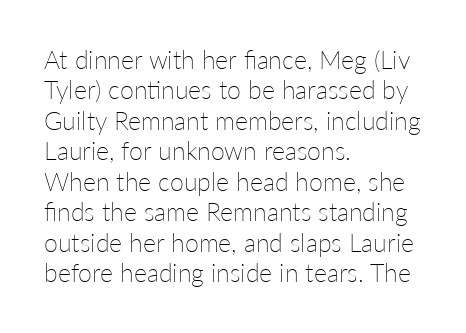
The image shows 25 px text type, upright; set left-aligned, line spacing 1.22x, normal letter spacing, not underlined.
